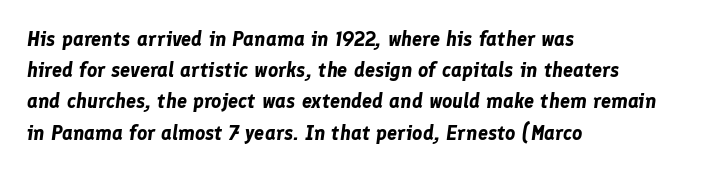
The image shows 20 px bold type, italic (leaning right); set left-aligned, normal line spacing (1.56x), normal letter spacing, not underlined.
